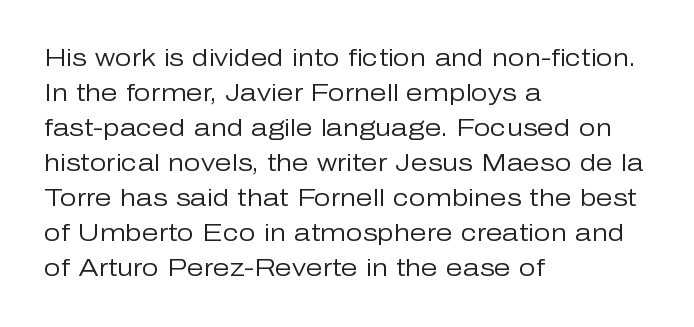
{"italic": "no", "bold": "no", "underline": "no", "align": "left", "line_spacing": "normal", "line_spacing_ratio": 1.46, "letter_spacing": "normal", "letter_spacing_em": 0.0, "glyph_px": 24}
